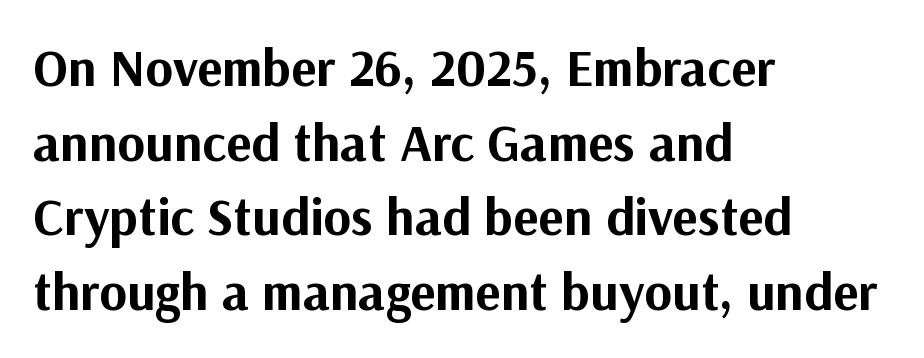
The image shows 53 px bold sans-serif type, upright; set left-aligned, normal line spacing (1.41x), normal letter spacing, not underlined; medium stroke contrast and a medium x-height.
